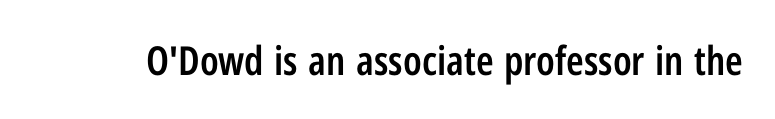
{"serif": "no", "italic": "no", "bold": "semi", "weight": "semibold", "width": "condensed", "stroke_contrast": "low", "x_height": "medium", "monospaced": "no", "underline": "no", "letter_spacing": "normal", "letter_spacing_em": 0.0, "glyph_px": 40}
